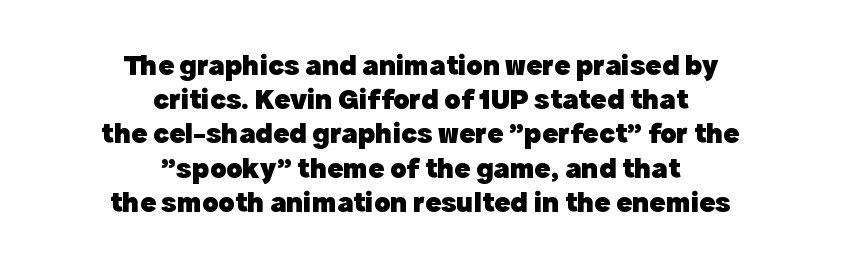
The image shows 30 px heavy sans-serif type, upright; set centered, tight line spacing (1.14x), normal letter spacing, not underlined; a medium x-height.
